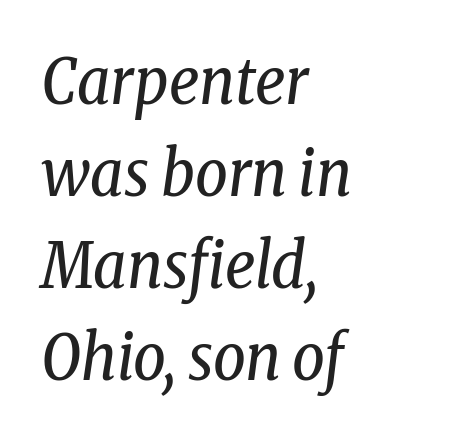
Normally led — the rows are evenly, conventionally spaced. Each line starts at the same left margin while the right side varies. Serifs: yes, visible at the terminals of the letterforms. The glyphs look as if they've been sheared to an angle.
